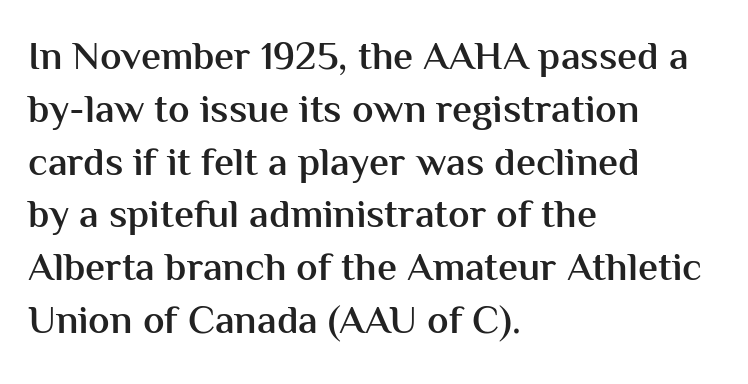
{"serif": "no", "italic": "no", "bold": "semi", "weight": "semibold", "width": "normal", "stroke_contrast": "medium", "x_height": "medium", "monospaced": "no", "underline": "no", "align": "left", "line_spacing": "normal", "line_spacing_ratio": 1.32, "letter_spacing": "normal", "letter_spacing_em": 0.0, "glyph_px": 40}
